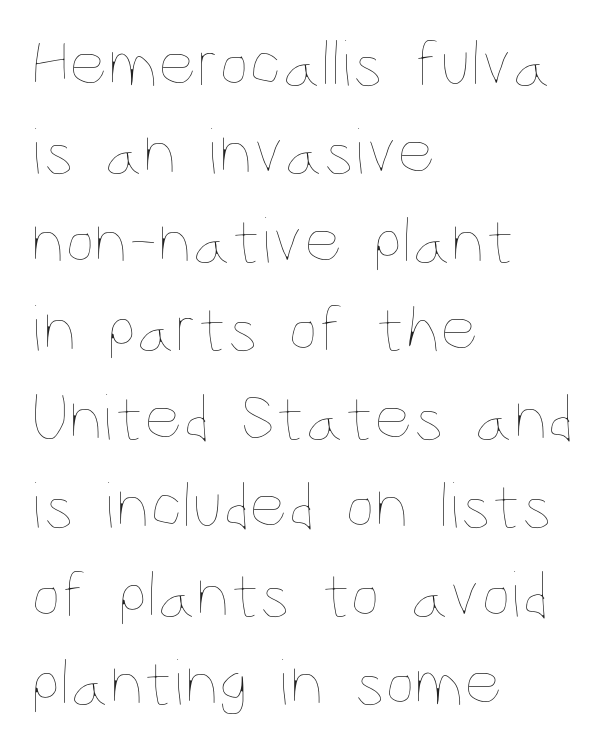
{"italic": "no", "bold": "no", "weight": "thin", "width": "condensed", "stroke_contrast": "low", "x_height": "large", "monospaced": "no", "underline": "no", "align": "left", "line_spacing": "normal", "line_spacing_ratio": 1.32, "letter_spacing": "normal", "letter_spacing_em": 0.0, "glyph_px": 67}
